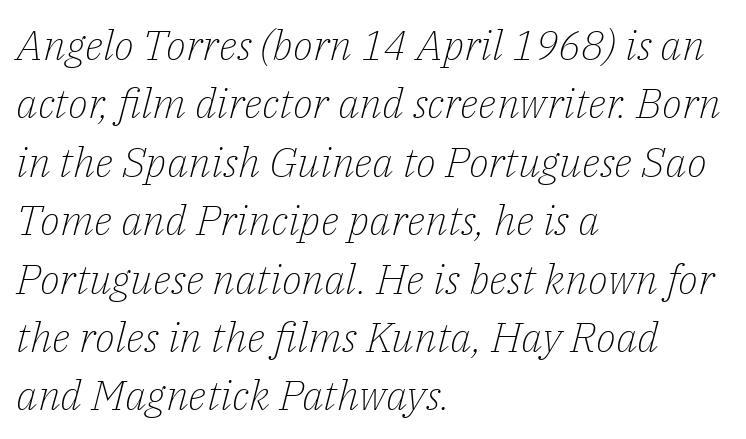
The image shows 42 px light serif type, italic (leaning right); set left-aligned, normal line spacing (1.39x), normal letter spacing, not underlined; low stroke contrast and a medium x-height.
